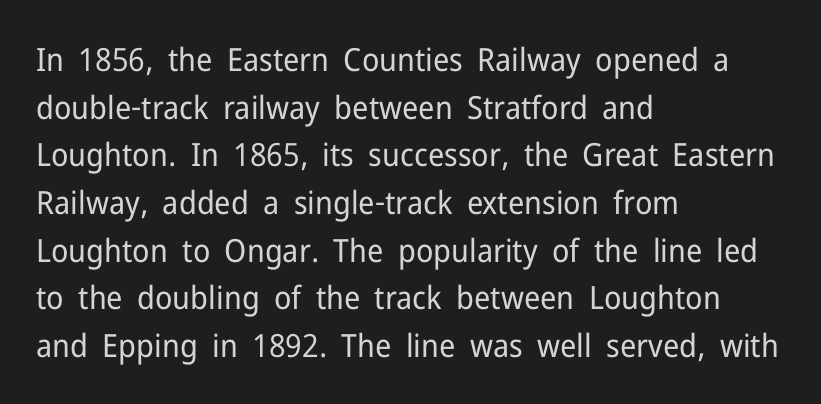
Q: Is the text bold? A: No.
Q: Is the text italic (slanted)? A: No, it is upright.
Q: Is the typeface a serif or a sans-serif typeface? A: Sans-serif.
Q: Is the text underlined? A: No.
Q: How is the paragraph aligned? A: Left-aligned.
Q: Is the spacing between letters normal or unusually wide? A: Normal.
Q: Is the spacing between lines tight, normal or loose? A: Normal.
Q: Width (condensed, normal, or wide)? A: Normal.
Q: Stroke contrast? A: Low.
Q: x-height? A: Medium.
Q: Monospaced? A: No.
